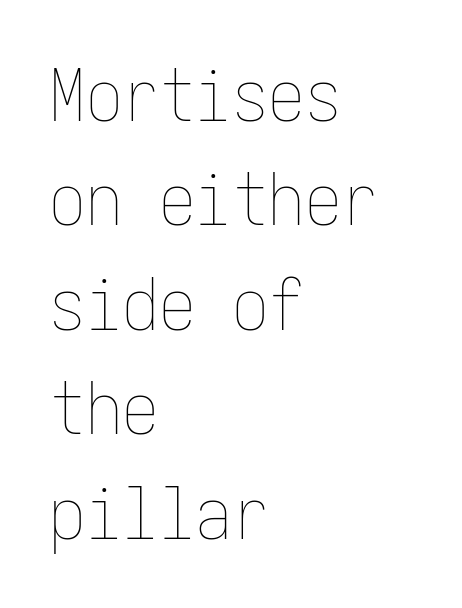
Clear beneath every line of the passage. A roman cut, with each character standing at attention. Does the leading feel generous? No, just average. Reading down the block, your eye returns to a fixed left position each line.
